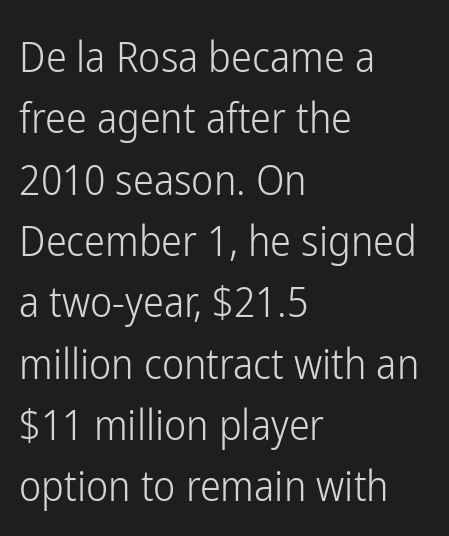
Do the letters lean? They stand straight. One glance says typical: line gaps are just what's usual. Note the varied advance widths — an 'i' is clearly narrower than an 'm'. The tracking reads as untouched default to a designer's eye.
